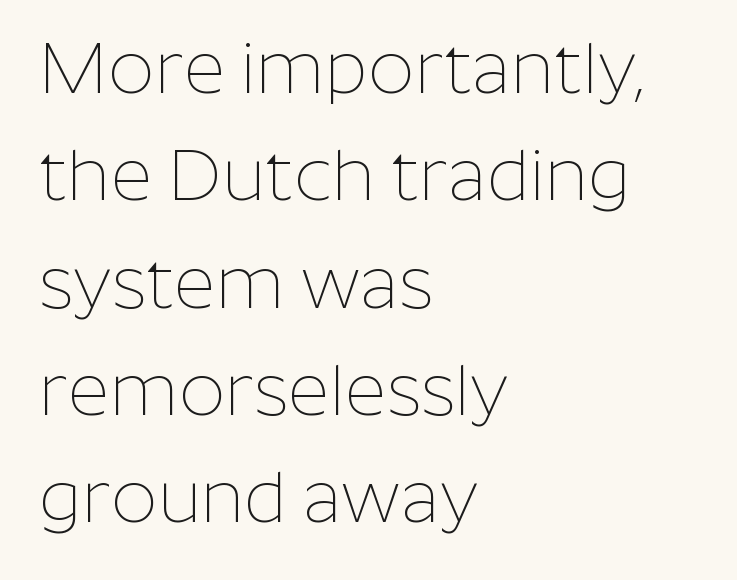
{"serif": "no", "italic": "no", "bold": "no", "weight": "thin", "width": "normal", "stroke_contrast": "low", "x_height": "medium", "monospaced": "no", "underline": "no", "align": "left", "line_spacing": "normal", "line_spacing_ratio": 1.49, "letter_spacing": "normal", "letter_spacing_em": 0.0, "glyph_px": 72}
